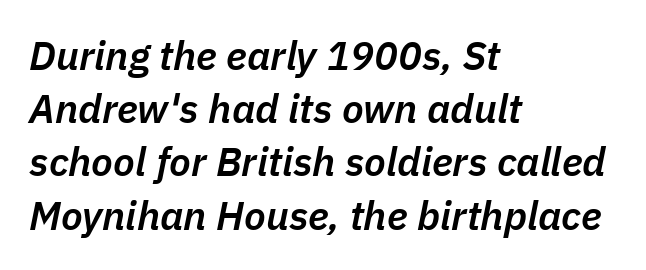
{"italic": "yes", "lean": "right", "slant_degrees": 11, "bold": "semi", "weight": "semibold", "width": "normal", "stroke_contrast": "low", "x_height": "medium", "monospaced": "no", "underline": "no", "align": "left", "line_spacing": "normal", "line_spacing_ratio": 1.33, "letter_spacing": "normal", "letter_spacing_em": 0.0, "glyph_px": 40}
